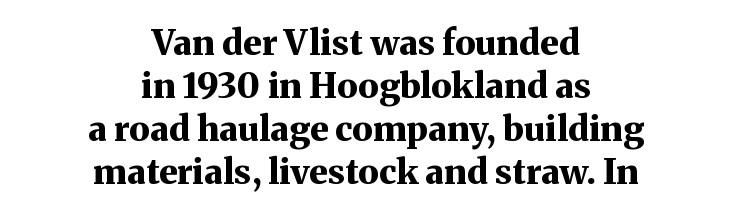
{"serif": "yes", "italic": "no", "bold": "yes", "weight": "bold", "width": "normal", "stroke_contrast": "medium", "x_height": "medium", "monospaced": "no", "underline": "no", "align": "center", "line_spacing_ratio": 1.23, "letter_spacing": "normal", "letter_spacing_em": 0.0, "glyph_px": 35}
